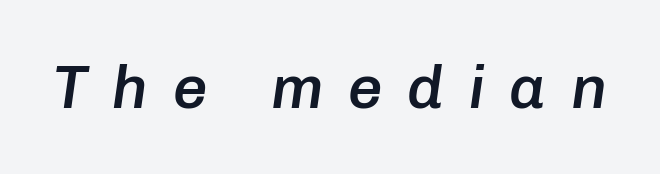
Q: Is the text bold? A: Semi-bold.
Q: Is the text italic (slanted)? A: Yes, it leans right by about 8 degrees.
Q: Is the text underlined? A: No.
Q: Is the spacing between letters normal or unusually wide? A: Unusually wide.
Q: Width (condensed, normal, or wide)? A: Normal.
Q: Stroke contrast? A: Low.
Q: x-height? A: Medium.
Q: Monospaced? A: No.
